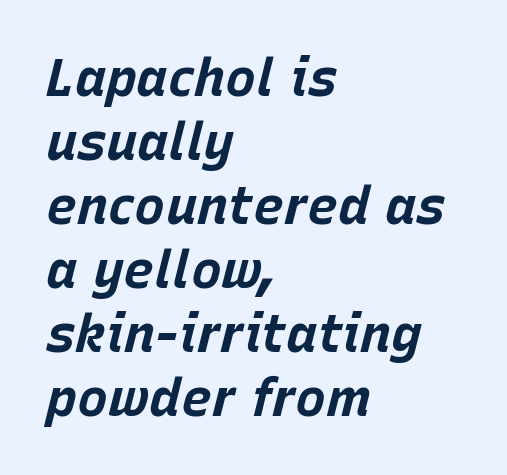
{"italic": "yes", "lean": "right", "slant_degrees": 15, "bold": "yes", "weight": "bold", "width": "normal", "stroke_contrast": "low", "x_height": "large", "monospaced": "no", "underline": "no", "align": "left", "line_spacing_ratio": 1.23, "letter_spacing": "normal", "letter_spacing_em": 0.0, "glyph_px": 52}
